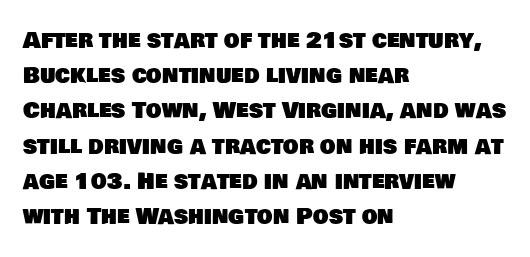
Default kerning and tracking; the words read as compact shapes. No word sits above an underline. This sample keeps an unexceptional amount of space between lines. Horizontal alignment here is leftward, the default for most running prose.
